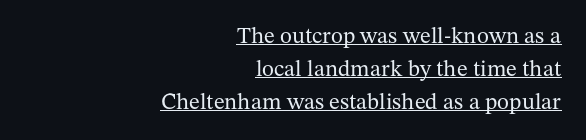
Q: Is the text bold? A: No.
Q: Is the text italic (slanted)? A: No, it is upright.
Q: Is the text underlined? A: Yes.
Q: How is the paragraph aligned? A: Right-aligned.
Q: Is the spacing between letters normal or unusually wide? A: Normal.
Q: Is the spacing between lines tight, normal or loose? A: Normal.
